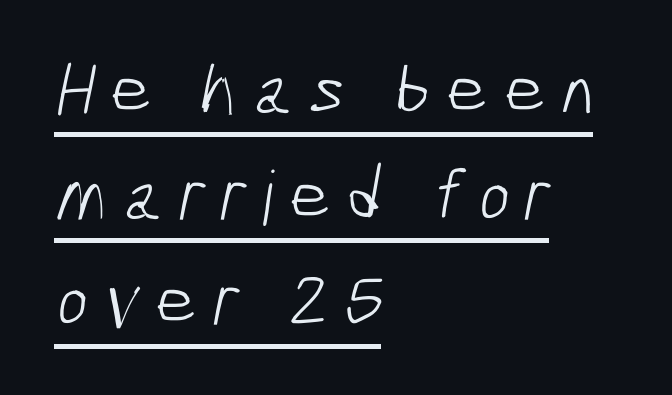
Weight: not bold — regular or lighter. Quick note: interline space is typical. This sample is left-justified, so line endings fall wherever the words run out. Compared with undecorated copy, this sample adds a rule below the words. The passage shown is typeset with a sans-serif family.
